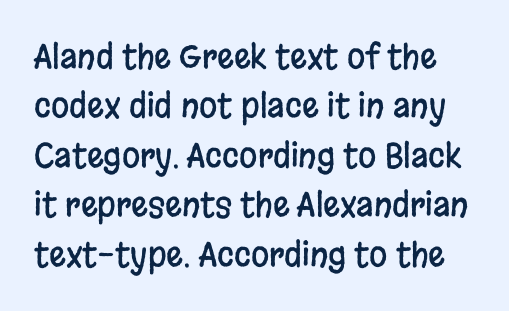
These lines sit exactly where default settings would place them. You could not count columns in this text — the font is proportionally spaced. I'd call this a sans setting — the letters go barefoot. The foot of each line stays bare and open. Italic? Not at all — the glyphs are vertical.
